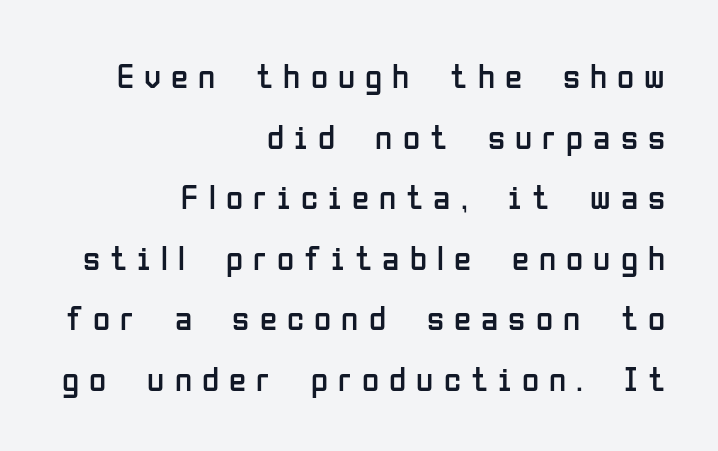
The image shows 35 px regular-weight, condensed sans-serif type, upright; set right-aligned, line spacing 1.73x, unusually wide letter spacing (+0.29 em), not underlined; low stroke contrast and a medium x-height.
